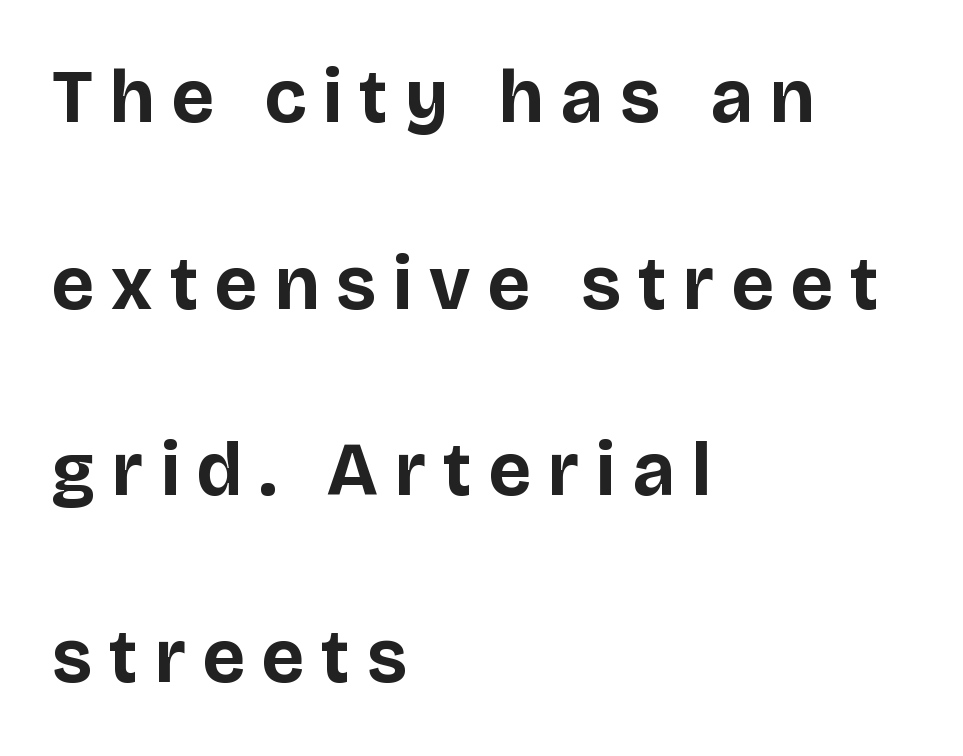
{"serif": "no", "italic": "no", "bold": "yes", "weight": "bold", "width": "normal", "stroke_contrast": "low", "x_height": "large", "monospaced": "no", "underline": "no", "align": "left", "line_spacing": "loose", "line_spacing_ratio": 2.49, "letter_spacing": "wide", "letter_spacing_em": 0.23, "glyph_px": 75}
